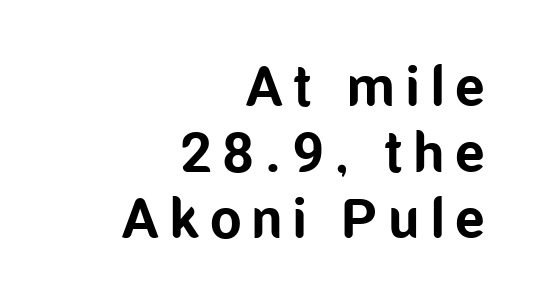
{"serif": "no", "italic": "no", "bold": "yes", "weight": "bold", "width": "condensed", "stroke_contrast": "low", "x_height": "medium", "monospaced": "no", "underline": "no", "align": "right", "line_spacing_ratio": 1.18, "glyph_px": 56}
